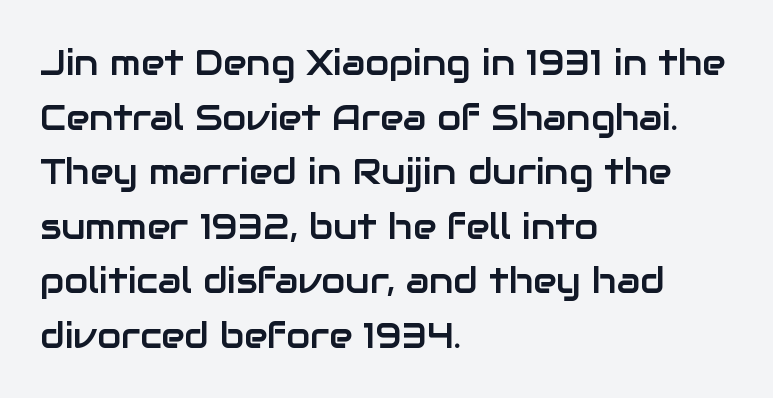
The image shows 35 px sans-serif type, upright; set left-aligned, normal line spacing (1.56x), normal letter spacing, not underlined; low stroke contrast and a medium x-height.
